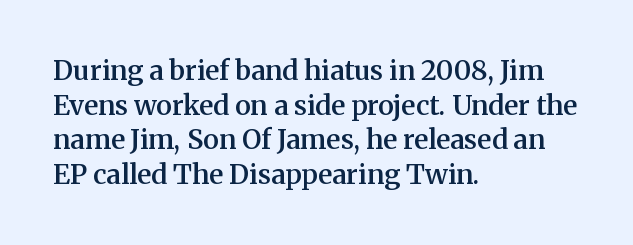
{"italic": "no", "bold": "semi", "underline": "no", "align": "left", "line_spacing": "normal", "line_spacing_ratio": 1.28, "letter_spacing": "normal", "letter_spacing_em": 0.0, "glyph_px": 27}
